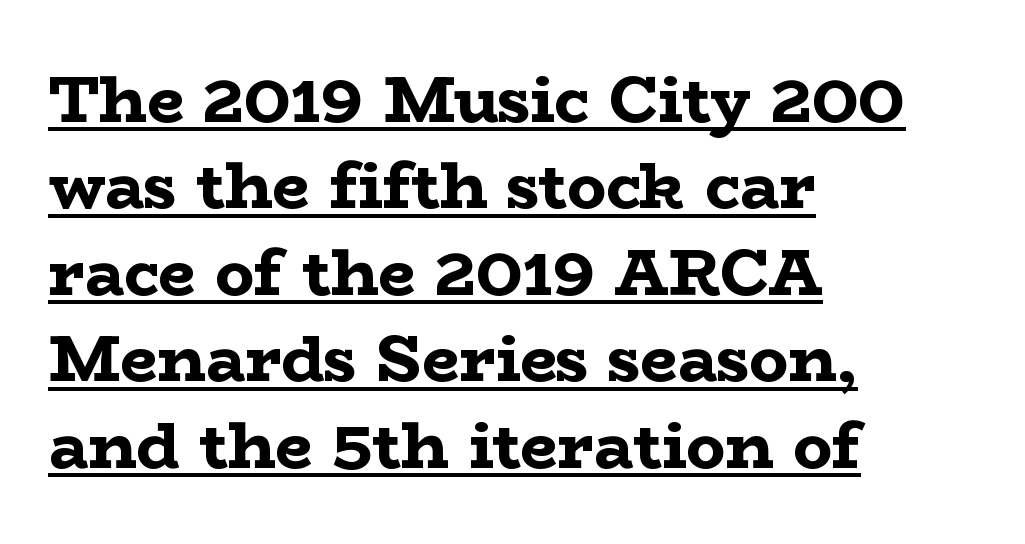
{"serif": "yes", "italic": "no", "bold": "yes", "weight": "bold", "width": "wide", "stroke_contrast": "low", "x_height": "medium", "monospaced": "no", "underline": "yes", "align": "left", "line_spacing": "normal", "line_spacing_ratio": 1.33, "letter_spacing": "normal", "letter_spacing_em": 0.0, "glyph_px": 65}
